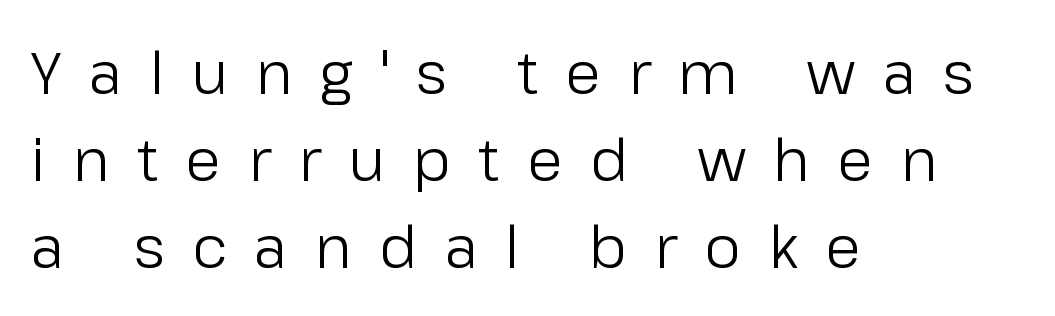
{"serif": "no", "italic": "no", "bold": "no", "weight": "regular", "width": "normal", "stroke_contrast": "low", "x_height": "medium", "monospaced": "no", "underline": "no", "align": "left", "line_spacing": "normal", "line_spacing_ratio": 1.5, "letter_spacing": "wide", "letter_spacing_em": 0.47, "glyph_px": 58}
